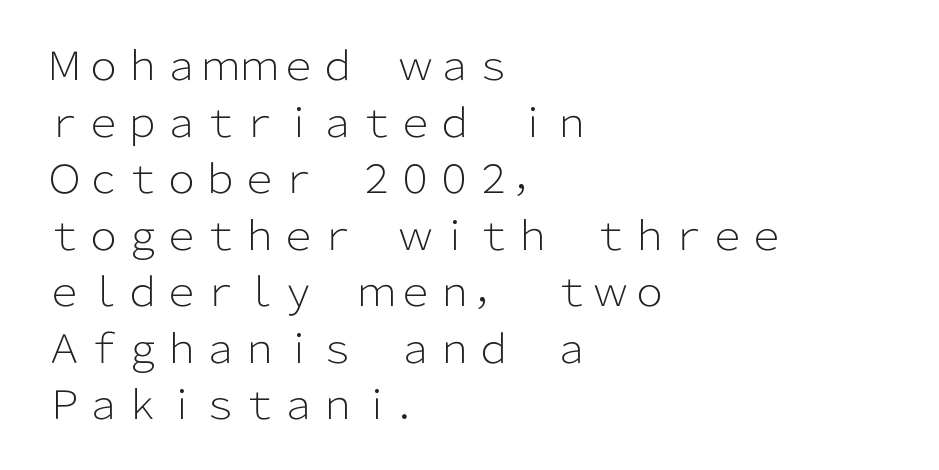
{"serif": "no", "italic": "no", "bold": "no", "weight": "light", "width": "normal", "stroke_contrast": "low", "x_height": "medium", "monospaced": "no", "underline": "no", "align": "left", "line_spacing": "normal", "line_spacing_ratio": 1.45, "letter_spacing": "normal", "letter_spacing_em": 0.0, "glyph_px": 39}
